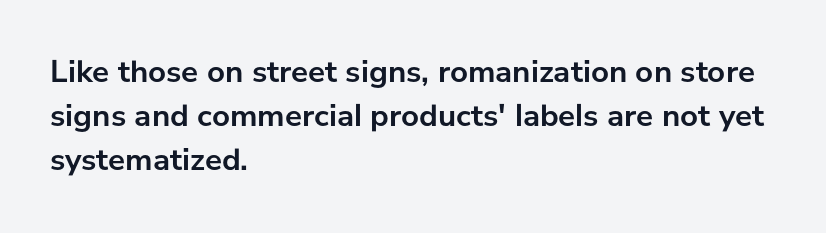
Standard letterfit; no display-style spreading of the glyphs. The font family rendered here belongs to the sans-serif group. Is there any slant? The stems are plumb. These words are printed bold, with thick strokes throughout.
